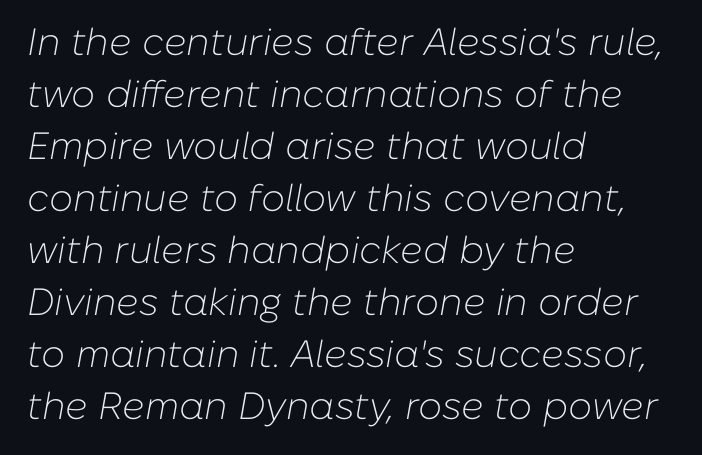
{"italic": "yes", "lean": "right", "slant_degrees": 10, "bold": "no", "weight": "light", "width": "normal", "stroke_contrast": "low", "x_height": "medium", "monospaced": "no", "underline": "no", "align": "left", "line_spacing": "normal", "line_spacing_ratio": 1.37, "letter_spacing": "normal", "letter_spacing_em": 0.0, "glyph_px": 38}
